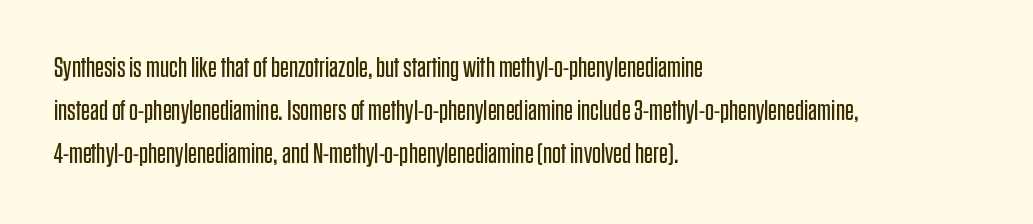
The lines are quadded left. One glance says typical: line gaps are just what's usual. The typesetting does not lean heavy: it is not bold. These lines were composed using upright roman letters.
